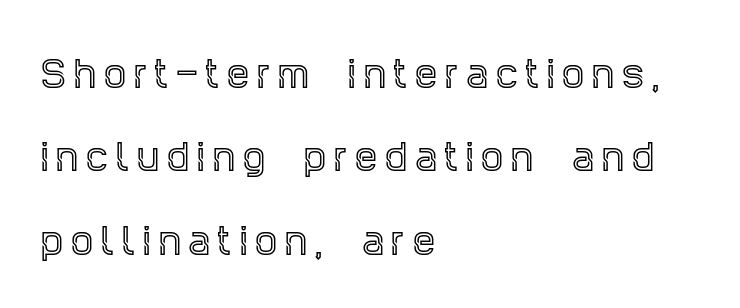
The glyphs are unaccompanied by any horizontal stroke below them. Alignment: flush left. Stroke terminals: seriffed. Vertical spacing — loose. Is the letter spacing exaggerated? Yes — the characters are pushed far apart.
